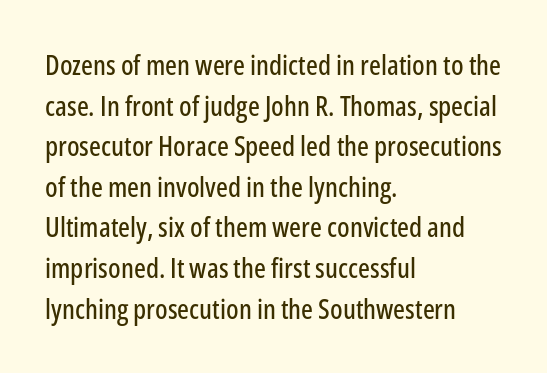
Q: Is the text italic (slanted)? A: No, it is upright.
Q: Is the typeface a serif or a sans-serif typeface? A: Sans-serif.
Q: Is the text underlined? A: No.
Q: How is the paragraph aligned? A: Left-aligned.
Q: Is the spacing between letters normal or unusually wide? A: Normal.
Q: Is the spacing between lines tight, normal or loose? A: Normal.
Q: Width (condensed, normal, or wide)? A: Condensed.
Q: Stroke contrast? A: Low.
Q: x-height? A: Medium.
Q: Monospaced? A: No.
